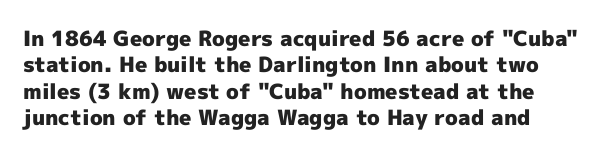
The image shows 21 px bold type, upright; set normal line spacing (1.26x), normal letter spacing, not underlined.
